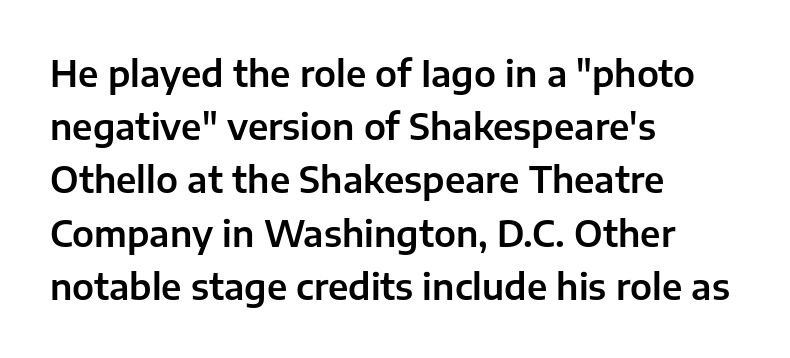
Q: Is the text italic (slanted)? A: No, it is upright.
Q: Is the typeface a serif or a sans-serif typeface? A: Sans-serif.
Q: Is the text underlined? A: No.
Q: How is the paragraph aligned? A: Left-aligned.
Q: Is the spacing between letters normal or unusually wide? A: Normal.
Q: Is the spacing between lines tight, normal or loose? A: Normal.
Q: Width (condensed, normal, or wide)? A: Normal.
Q: Stroke contrast? A: Low.
Q: x-height? A: Medium.
Q: Monospaced? A: No.
